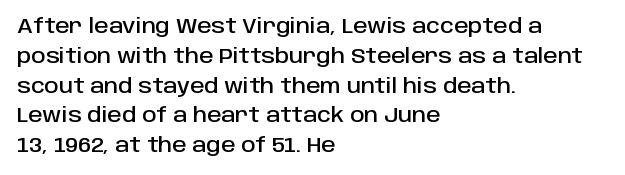
{"italic": "no", "underline": "no", "align": "left", "line_spacing": "normal", "line_spacing_ratio": 1.49, "letter_spacing": "normal", "letter_spacing_em": 0.0, "glyph_px": 20}
